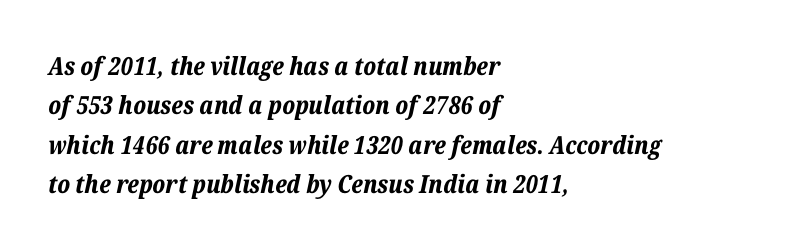
In terms of leading, this rendering sits right in the middle. Only glyphs here, with clear space below each row. Each word holds together tightly as a unit, with standard inter-letter gaps. The ragged edge is on the right, which tells us the setting is flush left.
